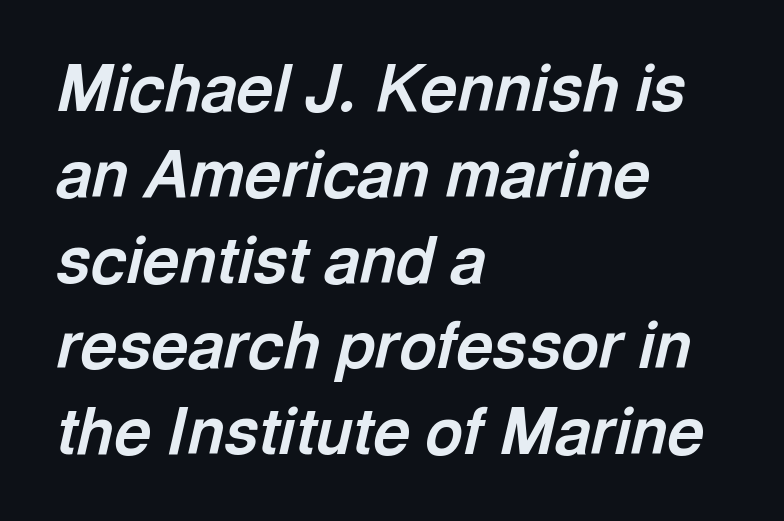
Q: Is the text bold? A: Yes.
Q: Is the text italic (slanted)? A: Yes, it leans right by about 13 degrees.
Q: Is the text underlined? A: No.
Q: How is the paragraph aligned? A: Left-aligned.
Q: Is the spacing between letters normal or unusually wide? A: Normal.
Q: Is the spacing between lines tight, normal or loose? A: Normal.
Q: Width (condensed, normal, or wide)? A: Normal.
Q: x-height? A: Medium.
Q: Monospaced? A: No.
